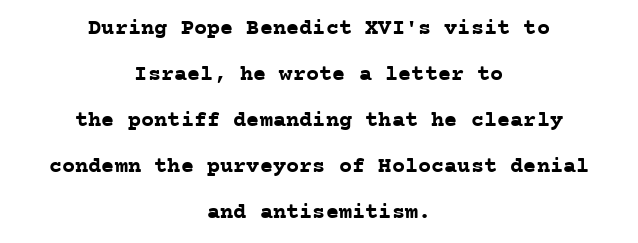
Q: Is the text bold? A: Yes.
Q: Is the text italic (slanted)? A: No, it is upright.
Q: Is the text underlined? A: No.
Q: How is the paragraph aligned? A: Centered.
Q: Is the spacing between letters normal or unusually wide? A: Normal.
Q: Is the spacing between lines tight, normal or loose? A: Loose.
